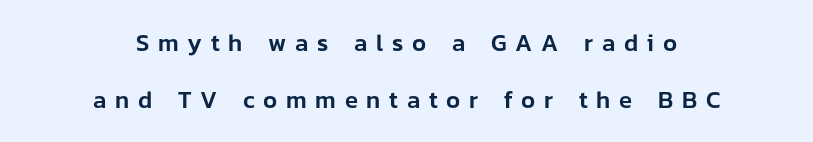
{"italic": "no", "underline": "no", "align": "center", "line_spacing": "loose", "line_spacing_ratio": 2.36, "letter_spacing": "wide", "letter_spacing_em": 0.36, "glyph_px": 24}
